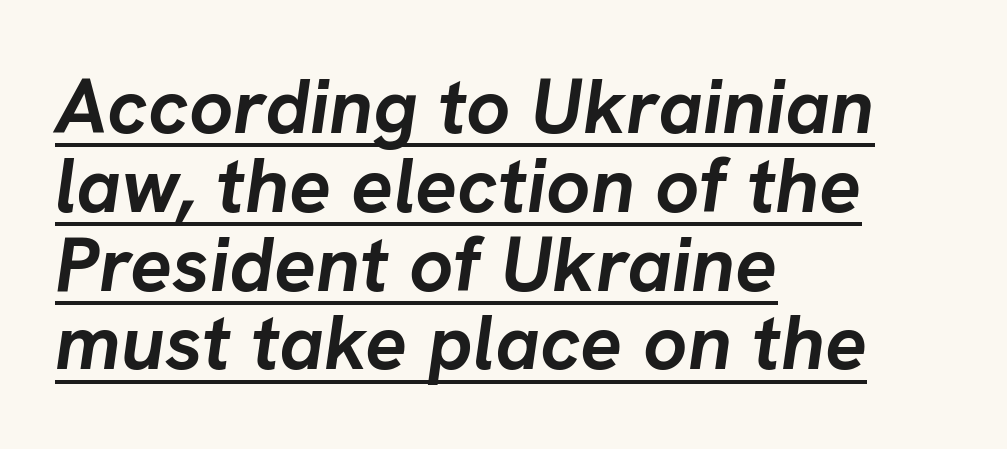
Think of a printed novel: that variable character pitch is what you see here. This rendering features underlined lettering. Letter spacing: default. These lines huddle together more closely than default settings would place them. Heavy, bold letterforms. Yep, that's italic — everything's leaning.
